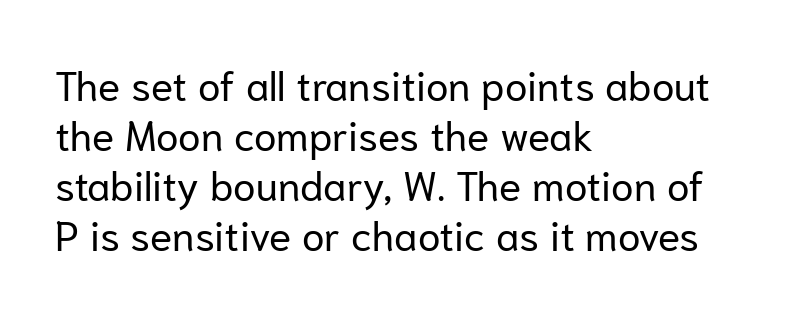
The image shows 41 px regular-weight sans-serif type, upright; set left-aligned, line spacing 1.22x, normal letter spacing, not underlined; low stroke contrast and a medium x-height.
